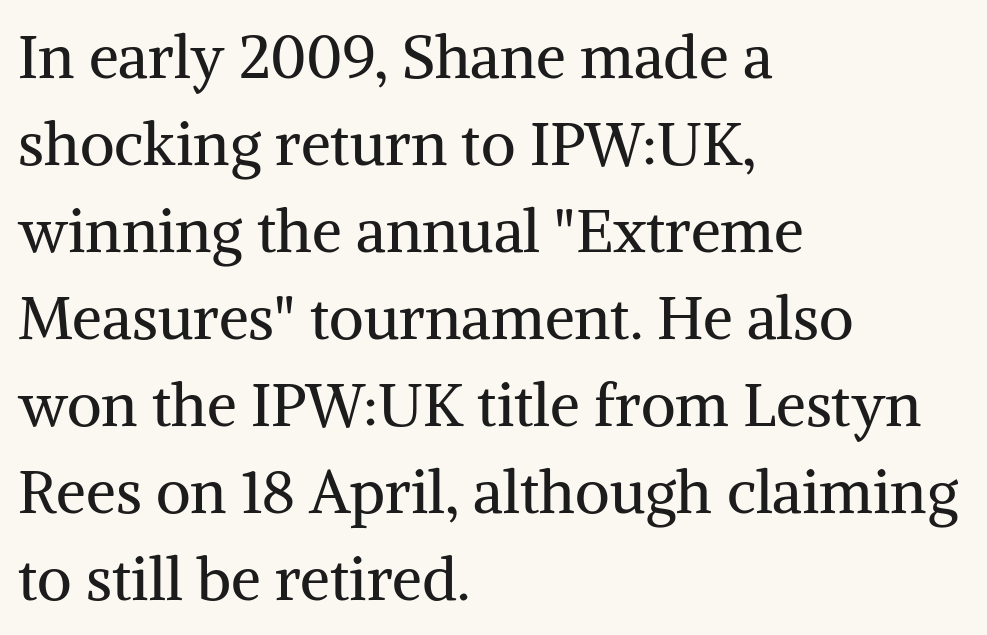
The rendering anchors every line to the left-hand side. Do the characters align in a grid? No, the font is proportional. Each row of text sits above clean, open space. These glyphs show unthickened strokes, regular width or finer. Does extra space separate the letters? No, they use regular spacing. Nope, not italic — everything's standing straight.
